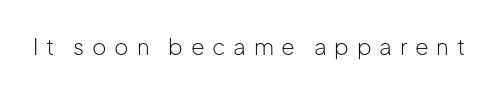
{"italic": "no", "bold": "no", "underline": "no", "letter_spacing": "wide", "letter_spacing_em": 0.35, "glyph_px": 22}
